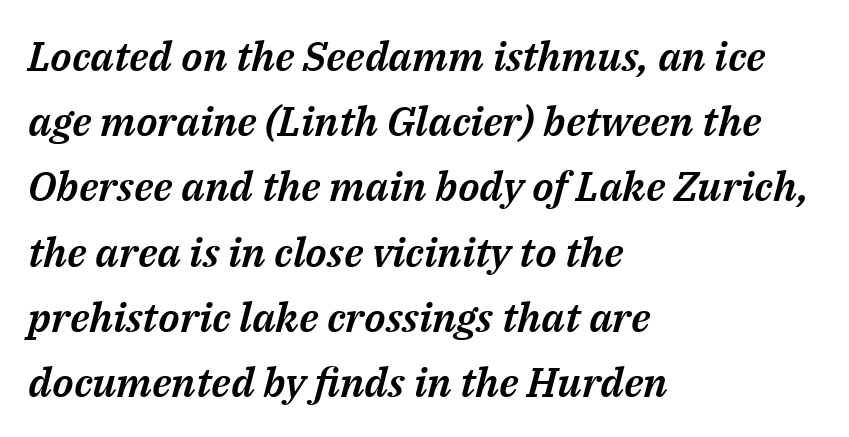
Q: Is the text italic (slanted)? A: Yes, it leans right by about 14 degrees.
Q: Is the text underlined? A: No.
Q: How is the paragraph aligned? A: Left-aligned.
Q: Is the spacing between letters normal or unusually wide? A: Normal.
Q: Is the spacing between lines tight, normal or loose? A: Normal.
Q: Width (condensed, normal, or wide)? A: Normal.
Q: Stroke contrast? A: Medium.
Q: x-height? A: Medium.
Q: Monospaced? A: No.
